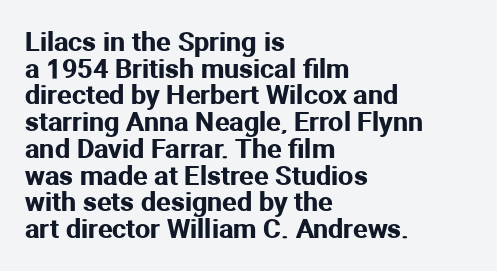
Q: Is the text italic (slanted)? A: No, it is upright.
Q: Is the text underlined? A: No.
Q: How is the paragraph aligned? A: Left-aligned.
Q: Is the spacing between letters normal or unusually wide? A: Normal.
Q: Is the spacing between lines tight, normal or loose? A: Tight.
